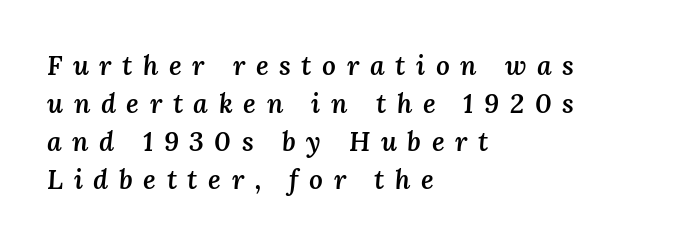
{"italic": "yes", "lean": "right", "slant_degrees": 3, "bold": "semi", "underline": "no", "align": "left", "line_spacing": "normal", "line_spacing_ratio": 1.41, "letter_spacing": "wide", "letter_spacing_em": 0.39, "glyph_px": 27}
